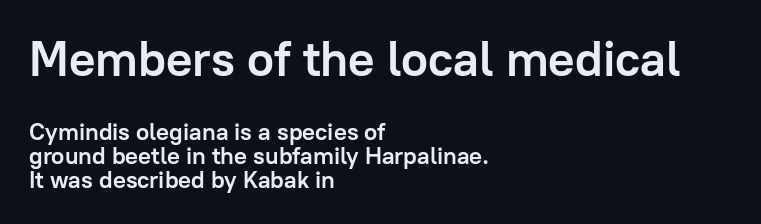
Whoever set this made the first block the dominant, larger element. Heavy, bold letterforms. This is roman type, the default non-slanted kind. The type is set solid horizontally, with unmodified tracking.
